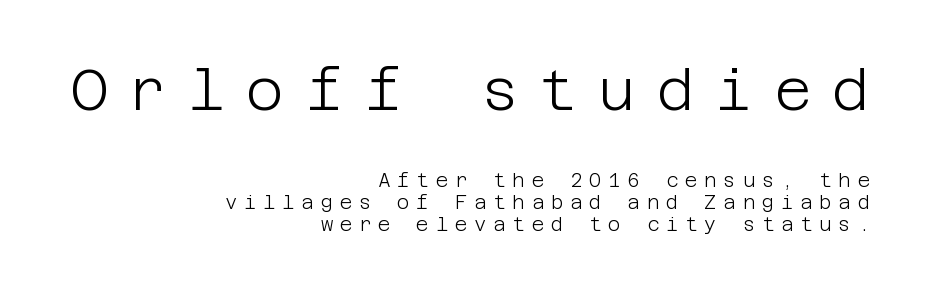
A typesetter would mark this as roman, not italic. Visually, the top section dominates because its glyphs are scaled up. Typographically, this falls in the sans-serif category. Honestly, the letter spacing is so wide it's the main thing you notice. Notice how the passage keeps a crisp vertical edge on the right only.
